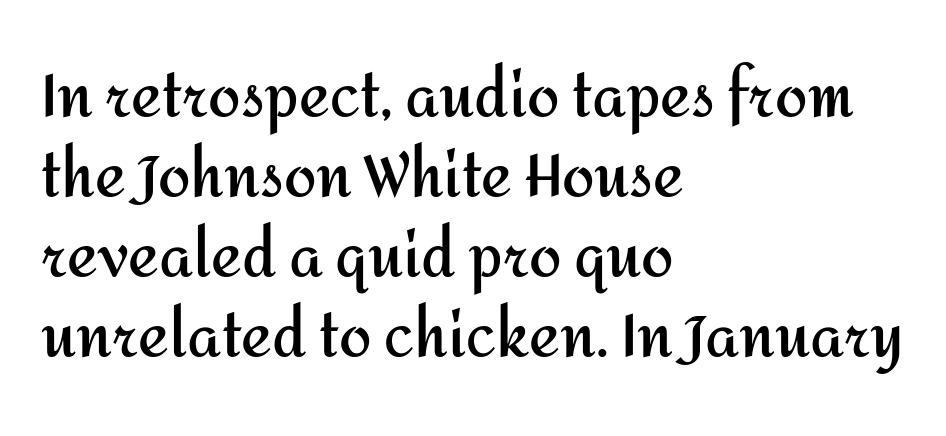
The image shows 58 px semibold sans-serif type, upright; set left-aligned, normal line spacing (1.38x), normal letter spacing, not underlined; medium stroke contrast and a medium x-height.
